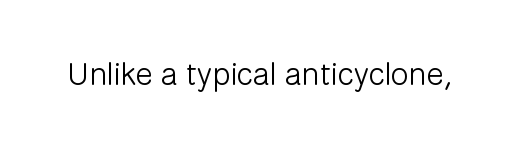
{"serif": "no", "italic": "no", "bold": "no", "weight": "light", "width": "normal", "stroke_contrast": "low", "x_height": "medium", "monospaced": "no", "underline": "no", "letter_spacing": "normal", "letter_spacing_em": 0.0, "glyph_px": 32}
